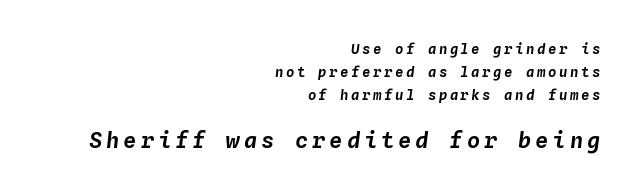
The string is rendered with underlining switched off. Bigger letters appear in the bottom chunk; the top chunk is reduced. Compared with typical paragraphs, the rows here are spaced about the same. The font's italic variant was chosen for this text. The typesetter chose a ragged-left arrangement here.
